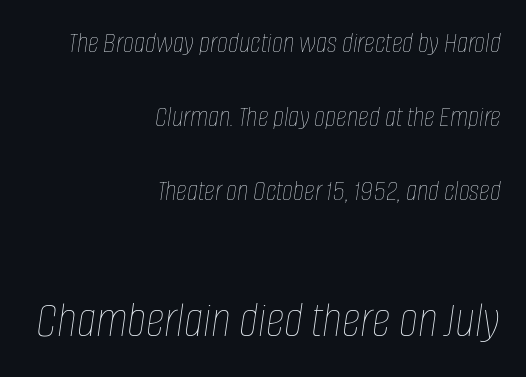
Characters follow at the spacing the type designer built in. The lines in this sample share a right terminus and differ only in where they begin. On a weight scale, this lands at 450 or below. You can tell it's italic because the verticals aren't actually vertical. Varying glyph widths throughout — classic text-font behaviour. Larger block? The one below; the one above is distinctly smaller.
